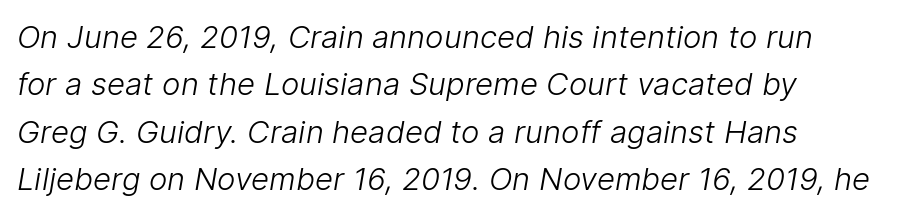
The image shows 31 px light sans-serif type; set left-aligned, normal line spacing (1.53x), normal letter spacing, not underlined; low stroke contrast and a medium x-height.
